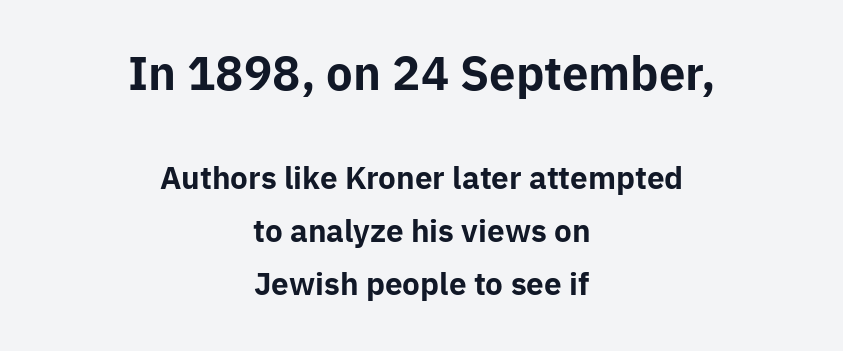
{"serif": "no", "italic": "no", "bold": "yes", "weight": "bold", "width": "normal", "stroke_contrast": "low", "x_height": "medium", "monospaced": "no", "underline": "no", "align": "center", "line_spacing_ratio": 1.76, "letter_spacing": "normal", "letter_spacing_em": 0.0, "larger_block": "first", "size_ratio": 1.5, "glyph_px": 45}
